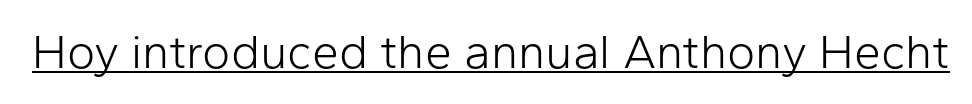
Check where the strokes stop: nothing finishes them off — pure sans. Weight: not bold — regular or lighter. You could not count columns in this text — the font is proportionally spaced. Every character sits straight up, as roman type does. A rule runs beneath these lines of type. Words appear dense and cohesive because spacing is normal.
